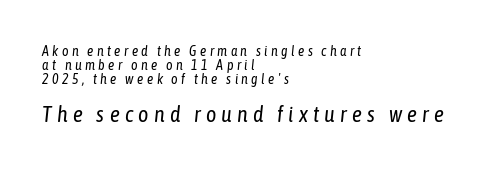
Compared with typical paragraphs, the rows here are closer together. Substantial extra tracking has been applied to these lines. Weight class: somewhere from thin through regular. Whoever set this made the second block the dominant, larger element. Underline: absent.
